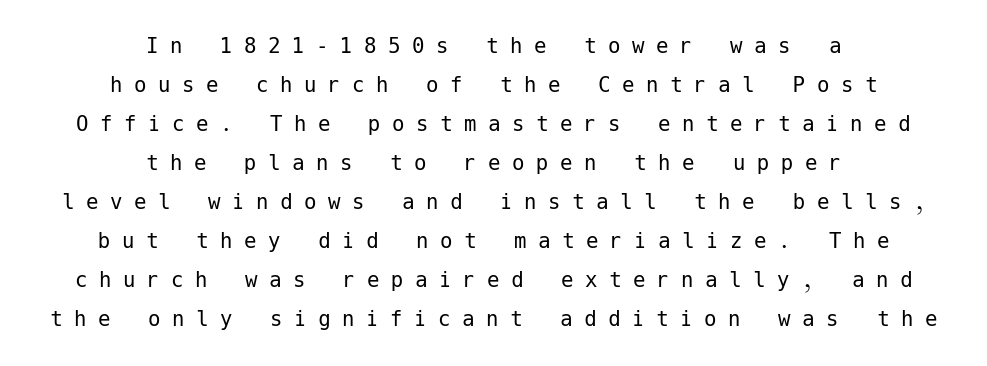
Q: Is the text bold? A: No.
Q: Is the text italic (slanted)? A: No, it is upright.
Q: Is the text underlined? A: No.
Q: How is the paragraph aligned? A: Centered.
Q: Is the spacing between letters normal or unusually wide? A: Unusually wide.
Q: Is the spacing between lines tight, normal or loose? A: Normal.
